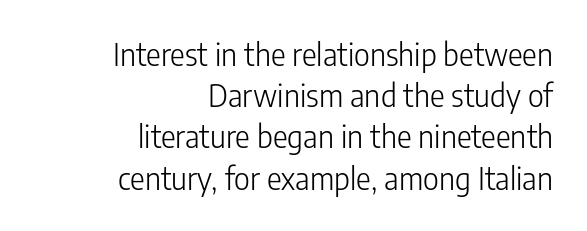
Q: Is the text bold? A: No.
Q: Is the text italic (slanted)? A: No, it is upright.
Q: Is the typeface a serif or a sans-serif typeface? A: Sans-serif.
Q: Is the text underlined? A: No.
Q: How is the paragraph aligned? A: Right-aligned.
Q: Is the spacing between letters normal or unusually wide? A: Normal.
Q: Is the spacing between lines tight, normal or loose? A: Normal.
Q: Width (condensed, normal, or wide)? A: Condensed.
Q: Stroke contrast? A: Low.
Q: x-height? A: Medium.
Q: Monospaced? A: No.
